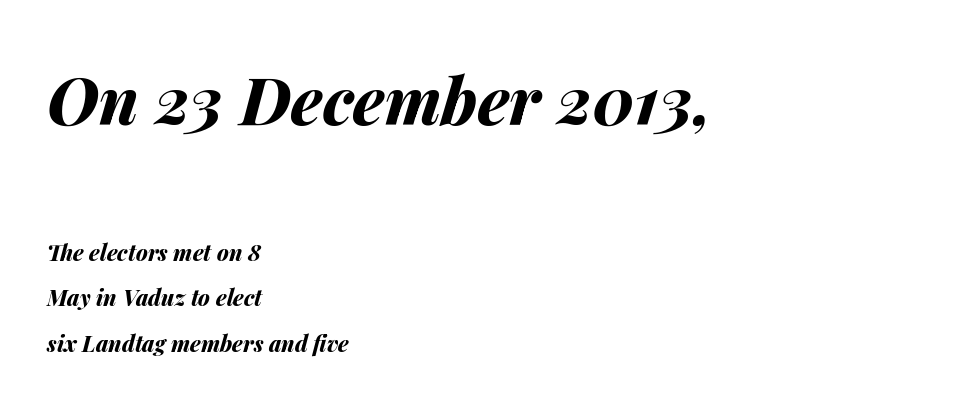
This sample uses plain, unmodified letter spacing. Casual observation: everything's shoved over to the left. Look at the glyph heights: the upper group is clearly the bigger setting. A typesetter would call this proportional, since set widths differ per character.
